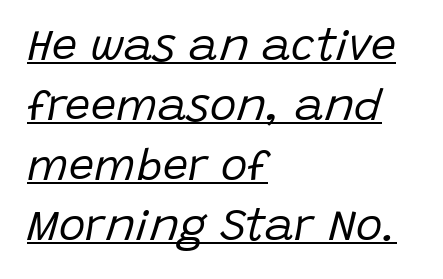
This reads as an unemphasized weight, regular at the heaviest. The letters are slanted; this is an italic face. Regarding leading, the lines here are spaced in the standard way. The rendering anchors every line to the left-hand side. Each letter keeps its own natural width here, so spacing adapts to shape.
